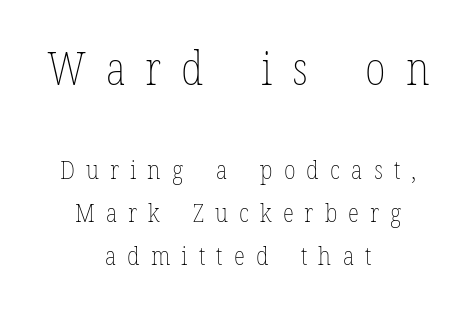
Q: Is the text bold? A: No.
Q: Is the text italic (slanted)? A: No, it is upright.
Q: Is the text underlined? A: No.
Q: How is the paragraph aligned? A: Centered.
Q: Is the spacing between letters normal or unusually wide? A: Unusually wide.
Q: Is the spacing between lines tight, normal or loose? A: Normal.
Q: Which block of text is set in a larger size, the first (top) or the second (bottom)? A: The first (top) one.
Q: Width (condensed, normal, or wide)? A: Condensed.
Q: Stroke contrast? A: Low.
Q: x-height? A: Medium.
Q: Monospaced? A: No.
